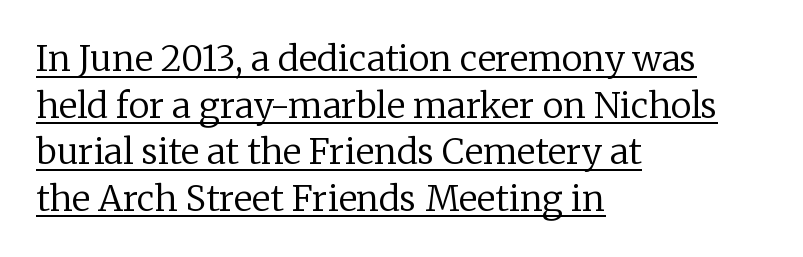
Q: Is the text bold? A: No.
Q: Is the text italic (slanted)? A: No, it is upright.
Q: Is the typeface a serif or a sans-serif typeface? A: Serif.
Q: Is the text underlined? A: Yes.
Q: How is the paragraph aligned? A: Left-aligned.
Q: Is the spacing between letters normal or unusually wide? A: Normal.
Q: Is the spacing between lines tight, normal or loose? A: Normal.
Q: Width (condensed, normal, or wide)? A: Normal.
Q: Stroke contrast? A: Low.
Q: x-height? A: Medium.
Q: Monospaced? A: No.
